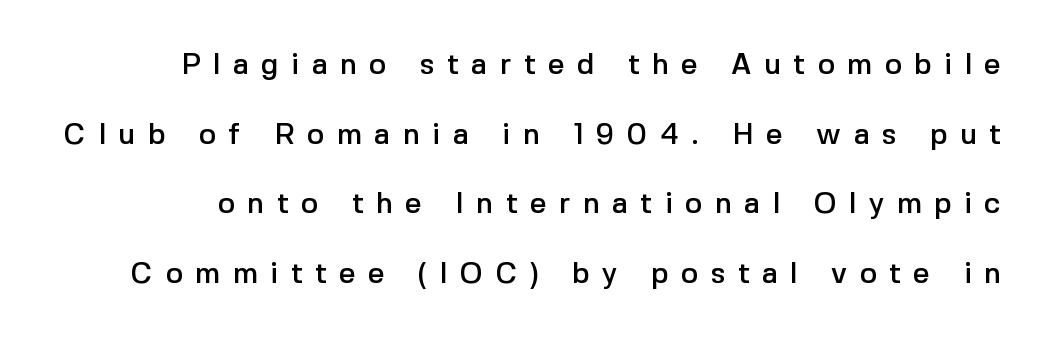
Q: Is the text italic (slanted)? A: No, it is upright.
Q: Is the typeface a serif or a sans-serif typeface? A: Sans-serif.
Q: Is the text underlined? A: No.
Q: Is the spacing between letters normal or unusually wide? A: Unusually wide.
Q: Is the spacing between lines tight, normal or loose? A: Loose.
Q: Width (condensed, normal, or wide)? A: Normal.
Q: x-height? A: Medium.
Q: Monospaced? A: No.
